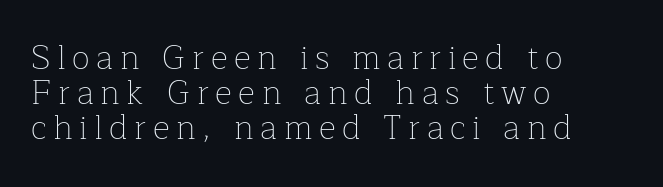
The lines in this sample share a left origin and differ only in where they stop. There is plenty of visible air inserted between adjacent glyphs. Quick note: interline space is minimal. Think of a printed novel: that variable character pitch is what you see here. Stroke terminals: seriffed. Is there any slant? The stems are plumb.
